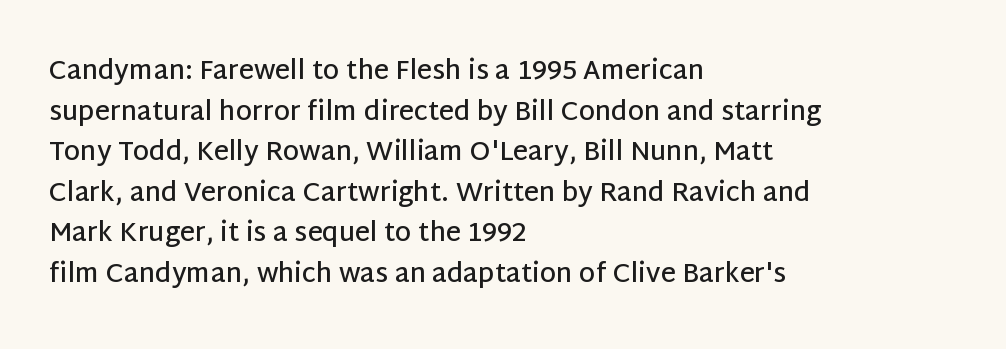
The image shows 26 px text type, upright; set left-aligned, normal line spacing (1.56x), normal letter spacing, not underlined.
